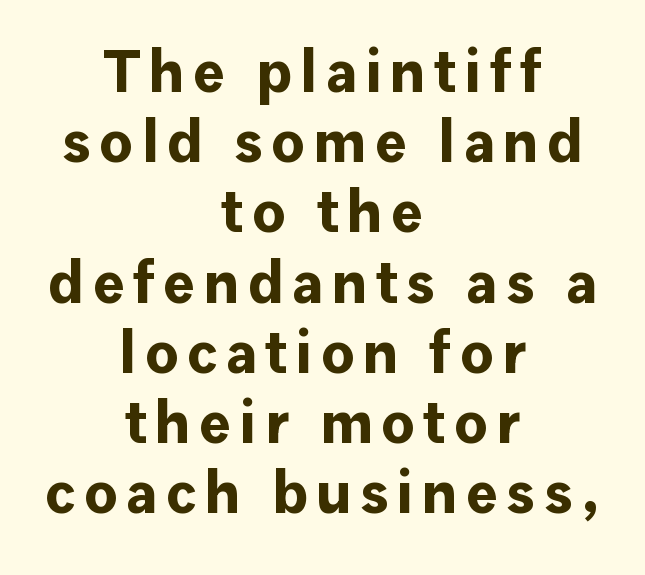
Q: Is the text bold? A: Yes.
Q: Is the text italic (slanted)? A: No, it is upright.
Q: Is the typeface a serif or a sans-serif typeface? A: Sans-serif.
Q: Is the text underlined? A: No.
Q: How is the paragraph aligned? A: Centered.
Q: Width (condensed, normal, or wide)? A: Normal.
Q: Stroke contrast? A: Low.
Q: x-height? A: Medium.
Q: Monospaced? A: No.
